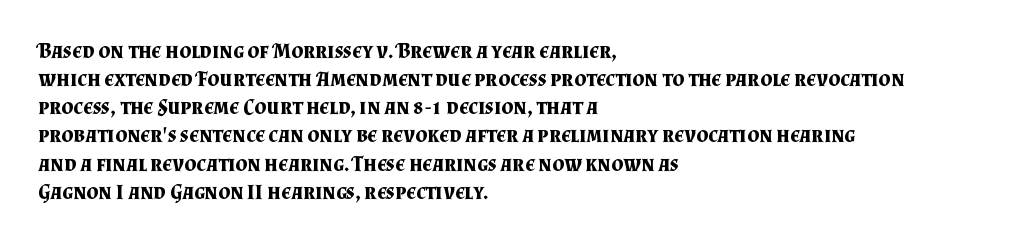
{"italic": "no", "bold": "yes", "underline": "no", "align": "left", "line_spacing": "normal", "line_spacing_ratio": 1.34, "letter_spacing": "normal", "letter_spacing_em": 0.0, "glyph_px": 21}
